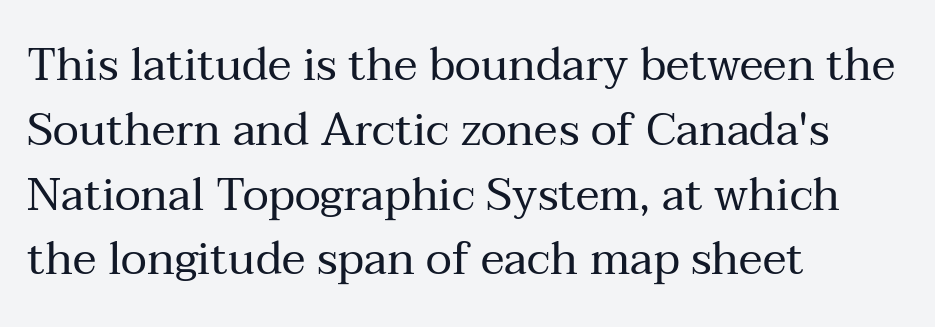
{"serif": "yes", "italic": "no", "bold": "no", "weight": "regular", "width": "normal", "stroke_contrast": "medium", "x_height": "medium", "monospaced": "no", "underline": "no", "align": "left", "line_spacing": "normal", "line_spacing_ratio": 1.44, "letter_spacing": "normal", "letter_spacing_em": 0.0, "glyph_px": 45}
